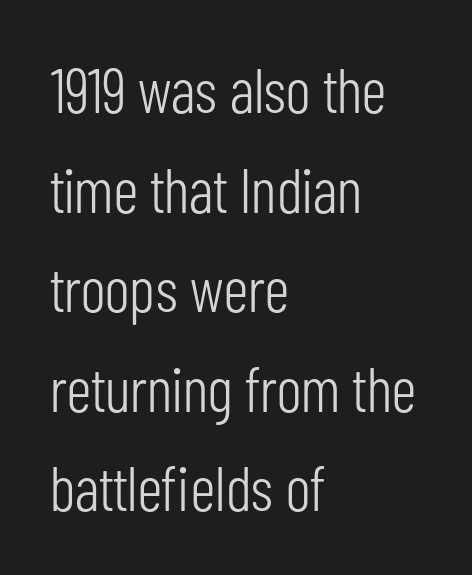
Q: Is the text bold? A: No.
Q: Is the text italic (slanted)? A: No, it is upright.
Q: Is the typeface a serif or a sans-serif typeface? A: Sans-serif.
Q: Is the text underlined? A: No.
Q: How is the paragraph aligned? A: Left-aligned.
Q: Is the spacing between letters normal or unusually wide? A: Normal.
Q: Is the spacing between lines tight, normal or loose? A: Normal.
Q: Width (condensed, normal, or wide)? A: Condensed.
Q: Stroke contrast? A: Low.
Q: x-height? A: Medium.
Q: Monospaced? A: No.
